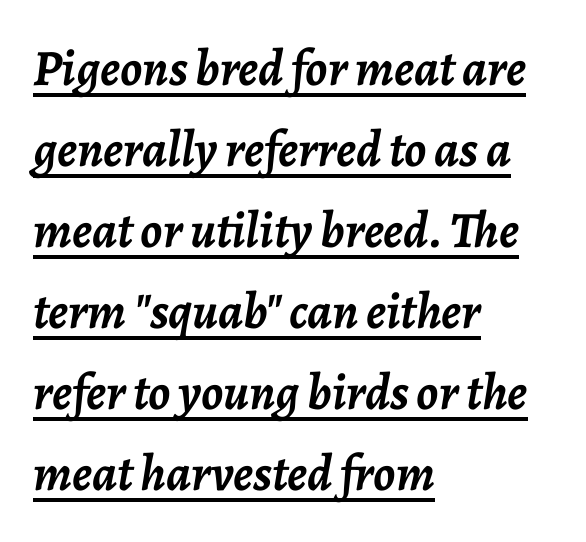
Each letter keeps its own natural width here, so spacing adapts to shape. When letters slant like this, we call the style italic. The string is rendered with underlining switched on. One-word summary of the alignment: left. Normally led — the rows are evenly, conventionally spaced. The strokes are fattened all the way to bold.
